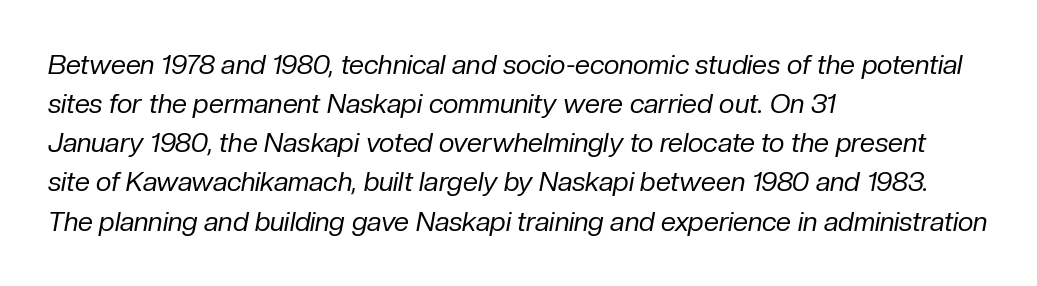
Q: Is the text bold? A: No.
Q: Is the text italic (slanted)? A: Yes, it leans right by about 10 degrees.
Q: Is the text underlined? A: No.
Q: How is the paragraph aligned? A: Left-aligned.
Q: Is the spacing between letters normal or unusually wide? A: Normal.
Q: Is the spacing between lines tight, normal or loose? A: Normal.
